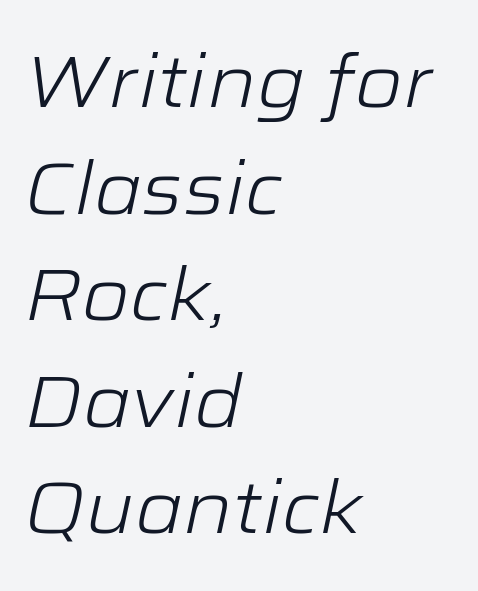
{"italic": "yes", "lean": "right", "slant_degrees": 12, "bold": "no", "weight": "light", "width": "wide", "stroke_contrast": "low", "x_height": "medium", "monospaced": "no", "underline": "no", "align": "left", "line_spacing": "normal", "line_spacing_ratio": 1.46, "letter_spacing": "normal", "letter_spacing_em": 0.0, "glyph_px": 73}
